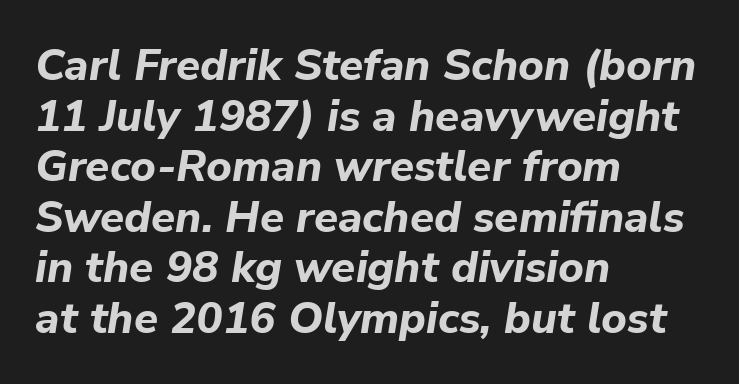
The image shows 44 px bold type, italic (leaning right); set left-aligned, tight line spacing (1.15x), normal letter spacing, not underlined; low stroke contrast and a medium x-height.
